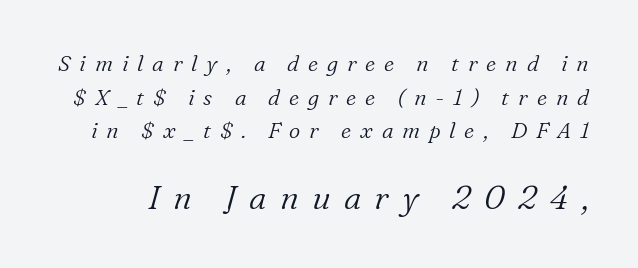
The image shows 33 px light serif type, italic (leaning right); set normal line spacing (1.53x), unusually wide letter spacing (+0.4 em), not underlined; the second (bottom) block is 1.5x larger; low stroke contrast and a medium x-height.
